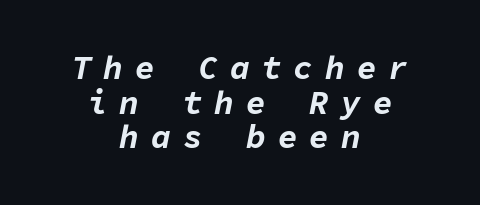
Strong, thick strokes mark this as bold type. The passage shown is typed in a monospace face where columns stay perfectly aligned. Words float on clear page, feet unadorned. The space between consecutive lines is stingy.
